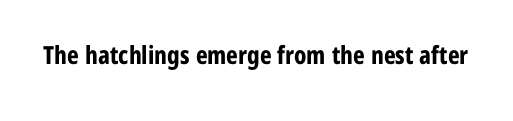
Underlining? Definitely not there. Strong, thick strokes mark this as bold type. This sample uses an upright cut, with every glyph sitting square on the baseline. A typesetter would call this zero additional tracking.
